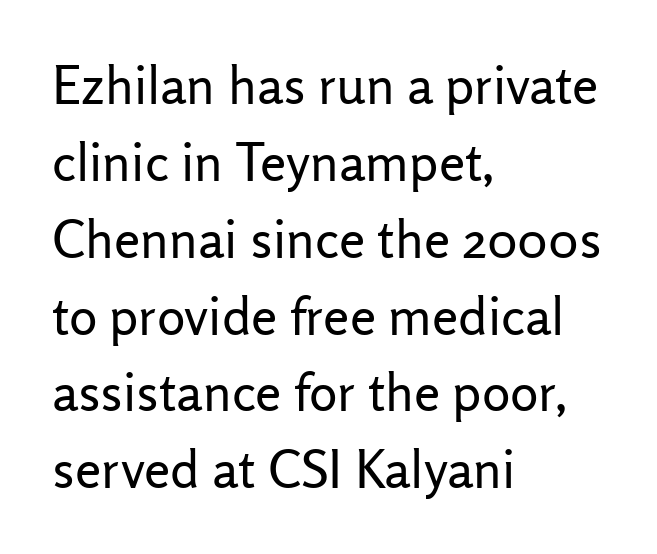
Characters remain perfectly vertical along every line. Character widths vary here, with narrow letters taking less room than wide ones. The letterforms sit at book weight or below. The font family rendered here belongs to the sans-serif group.
